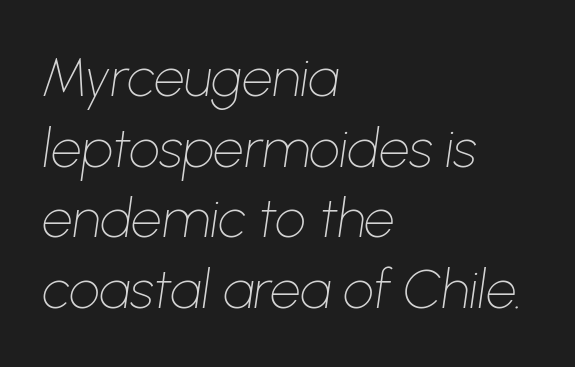
{"italic": "yes", "lean": "right", "slant_degrees": 8, "bold": "no", "weight": "thin", "width": "normal", "stroke_contrast": "low", "x_height": "medium", "monospaced": "no", "underline": "no", "align": "left", "line_spacing": "normal", "line_spacing_ratio": 1.31, "letter_spacing": "normal", "letter_spacing_em": 0.0, "glyph_px": 54}
